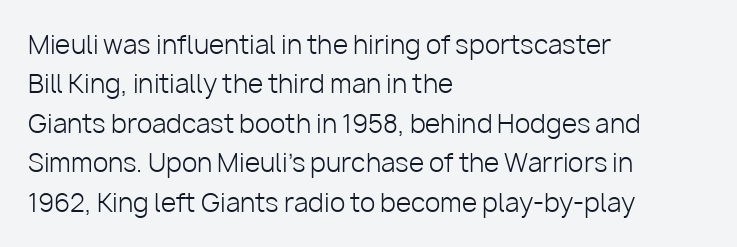
This block has exactly the height ordinary leading produces. Heft: none added — not bold. The face used here is rendered with its standard letterfit. Horizontally, the lines are justified to the leading edge only.
